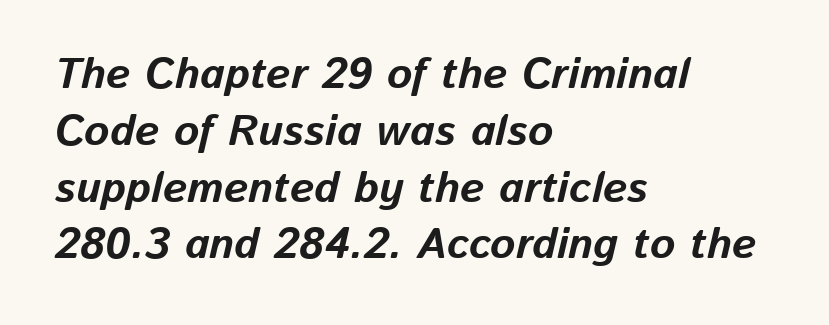
The image shows 43 px bold type, italic (leaning right); set left-aligned, normal line spacing (1.32x), normal letter spacing, not underlined; low stroke contrast and a medium x-height.
